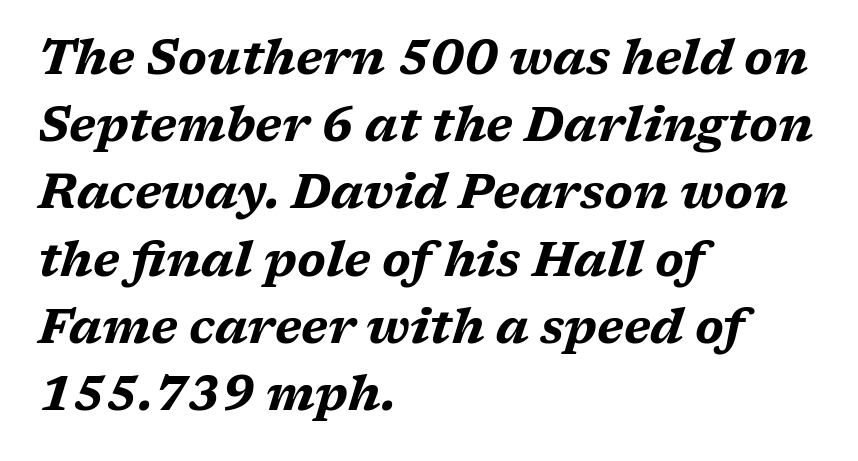
Q: Is the text bold? A: Yes.
Q: Is the text italic (slanted)? A: Yes, it leans right by about 17 degrees.
Q: Is the text underlined? A: No.
Q: How is the paragraph aligned? A: Left-aligned.
Q: Is the spacing between letters normal or unusually wide? A: Normal.
Q: Is the spacing between lines tight, normal or loose? A: Normal.
Q: Width (condensed, normal, or wide)? A: Wide.
Q: Stroke contrast? A: Medium.
Q: x-height? A: Medium.
Q: Monospaced? A: No.
